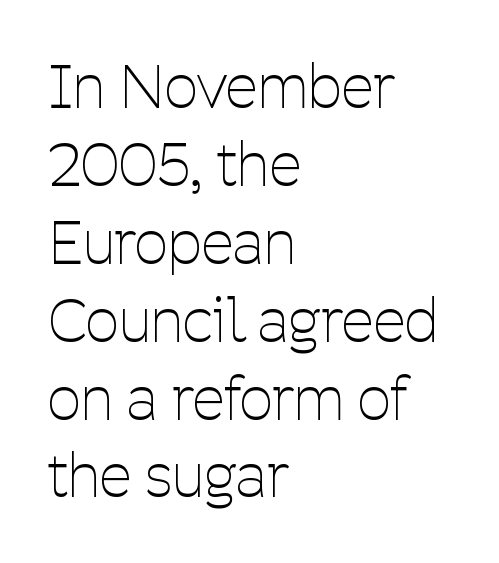
{"serif": "no", "italic": "no", "bold": "no", "weight": "thin", "width": "condensed", "stroke_contrast": "low", "x_height": "medium", "monospaced": "no", "underline": "no", "align": "left", "line_spacing": "normal", "line_spacing_ratio": 1.32, "letter_spacing": "normal", "letter_spacing_em": 0.0, "glyph_px": 59}
